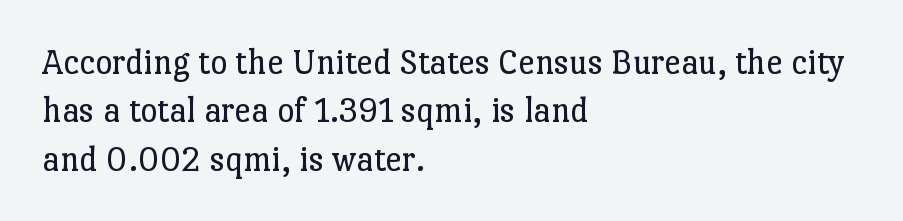
A serif font was chosen for this passage. Each row of text sits above clean, open space. These lines keep a tight, regular rhythm from letter to letter. Summary of vertical rhythm: regular, with standard interline spacing. Short and long lines alike share a common starting point at left. No letter is thick-stroked: the sample isn't bold.
